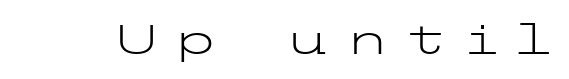
Unlike italic type, these characters show no tilt at all. Loose tracking; the words dissolve into strings of separated letters. Plain, unruled lines of type. Type style note: lacks serifs. Nothing heavy about these letters — not bold at all.
